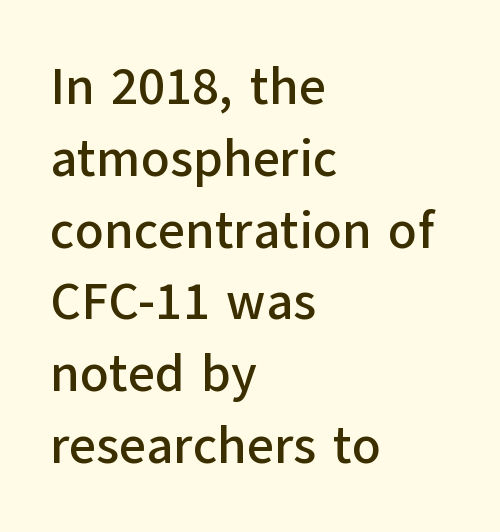
The ragged edge is on the right, which tells us the setting is flush left. Observe the absence of serifs on each vertical stroke in this sample. This sample uses an upright cut, with every glyph sitting square on the baseline. Check the space under the baseline: it is left empty.
